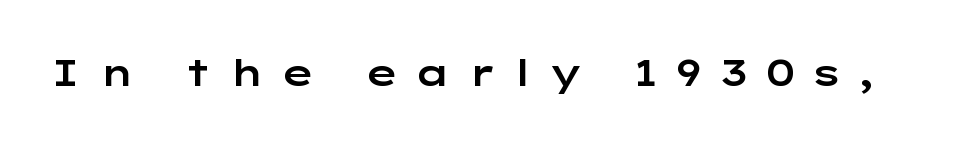
The line texture is sparse and dotted thanks to wide tracking. The type family on display is of the sans-serif kind. Nope, not italic — everything's standing straight. This sample has the flowing, uneven cadence of proportional lettering.
